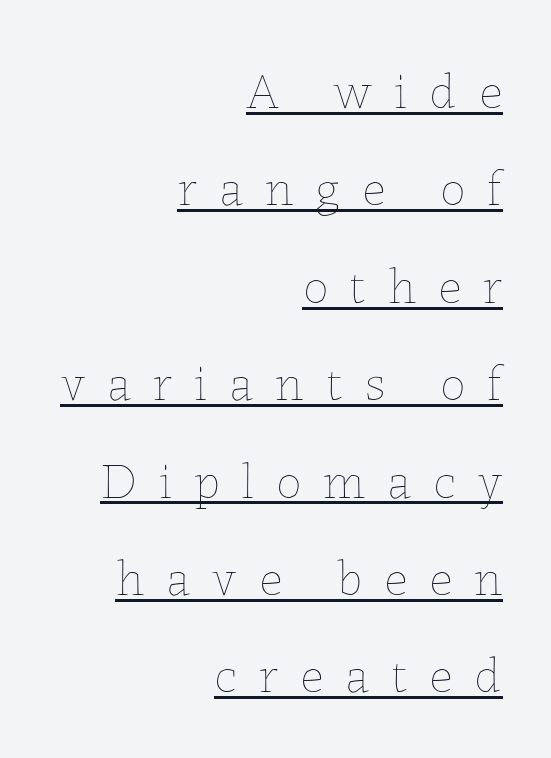
{"italic": "no", "bold": "no", "weight": "thin", "width": "normal", "stroke_contrast": "low", "x_height": "medium", "monospaced": "no", "underline": "yes", "align": "right", "line_spacing": "loose", "line_spacing_ratio": 1.91, "letter_spacing": "wide", "letter_spacing_em": 0.43, "glyph_px": 51}
